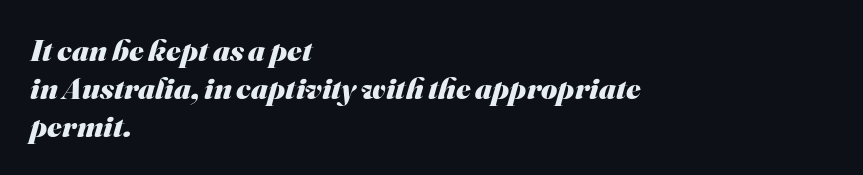
The image shows 31 px heavy sans-serif type; set left-aligned, line spacing 1.22x, normal letter spacing, not underlined; medium stroke contrast and a small x-height.
